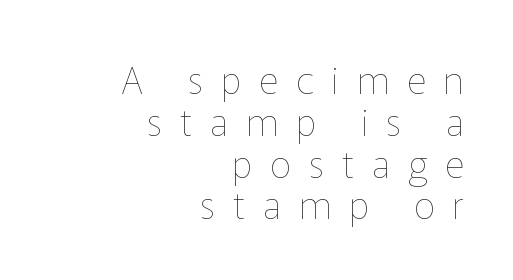
The gap between lines stays unmarked. The axis of the letterforms is exactly vertical. Glyph-to-glyph distance is far greater than everyday printed text. Leading: reduced. This sample has the flowing, uneven cadence of proportional lettering. Is the stroke heavy? The answer is a plain regular-or-lighter.
